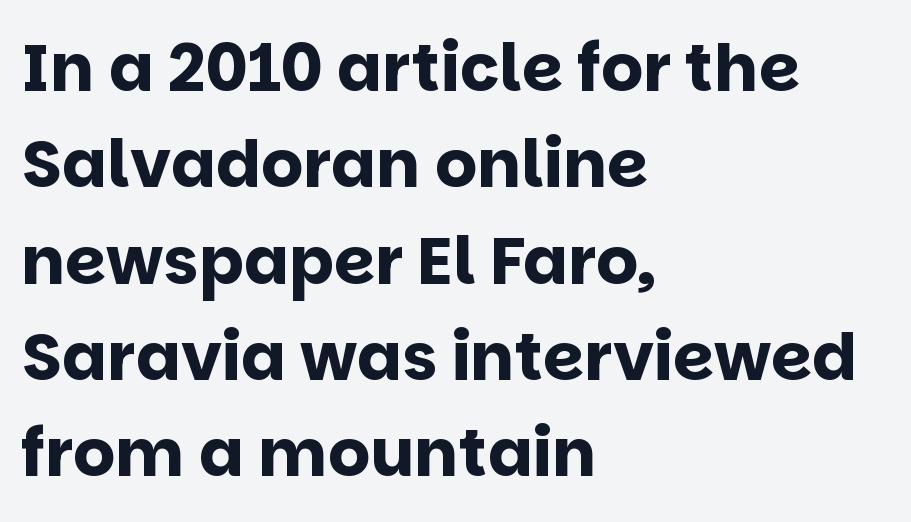
Each line starts at the same left margin while the right side varies. The characters display no serif detailing; their extremities are plain. The typesetting leans heavy: a genuine bold. Characters remain perfectly vertical along every line. Evenly set lines give the paragraph a standard silhouette.
